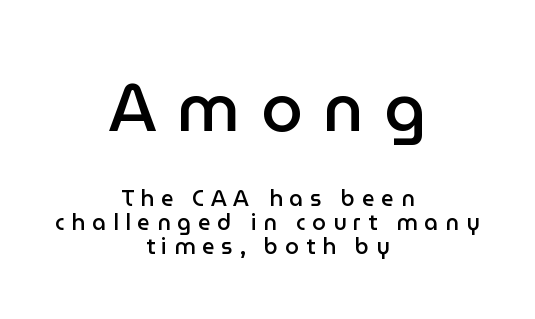
Q: Is the text bold? A: Semi-bold.
Q: Is the text italic (slanted)? A: No, it is upright.
Q: Is the typeface a serif or a sans-serif typeface? A: Sans-serif.
Q: Is the text underlined? A: No.
Q: How is the paragraph aligned? A: Centered.
Q: Is the spacing between letters normal or unusually wide? A: Unusually wide.
Q: Is the spacing between lines tight, normal or loose? A: Tight.
Q: Which block of text is set in a larger size, the first (top) or the second (bottom)? A: The first (top) one.
Q: Width (condensed, normal, or wide)? A: Normal.
Q: Stroke contrast? A: Low.
Q: x-height? A: Medium.
Q: Monospaced? A: No.
